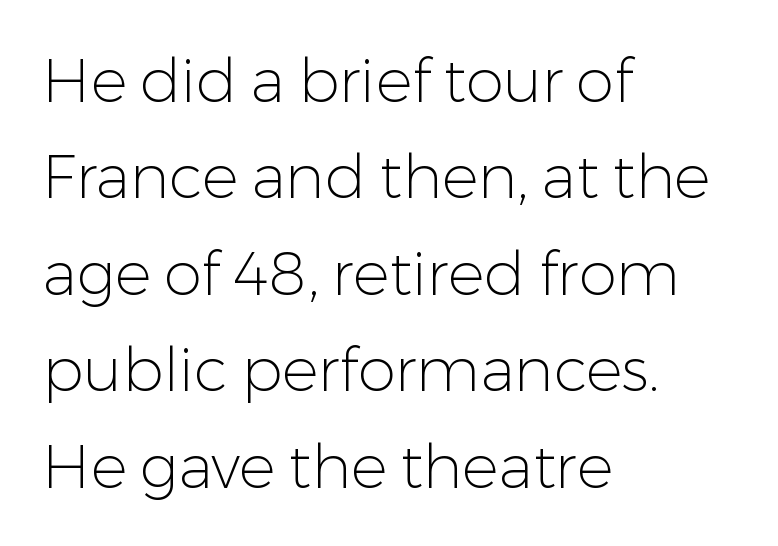
The image shows 61 px light sans-serif type, upright; set left-aligned, normal line spacing (1.58x), normal letter spacing, not underlined; low stroke contrast and a medium x-height.
